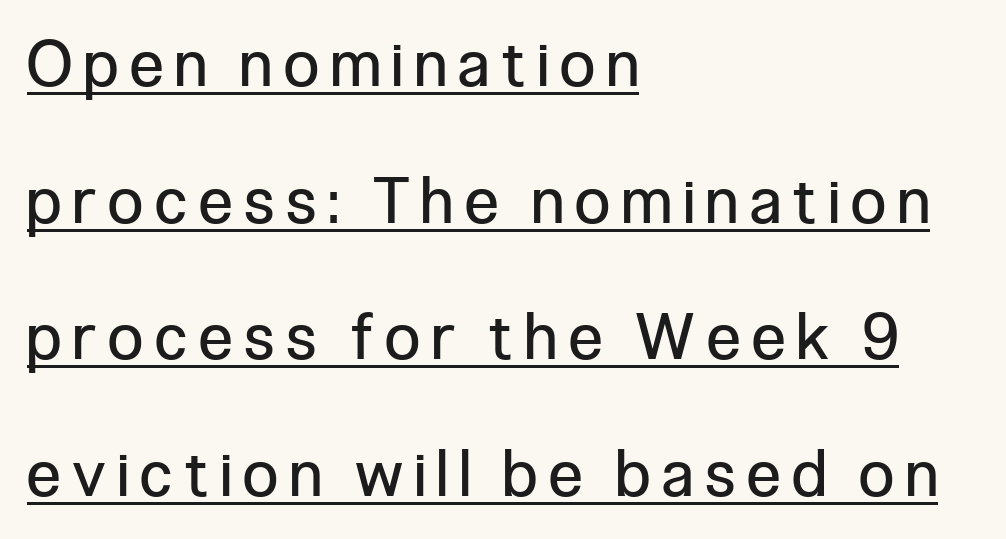
The image shows 63 px regular-weight, condensed sans-serif type, upright; set left-aligned, loose line spacing (2.17x), underlined; low stroke contrast and a medium x-height.
